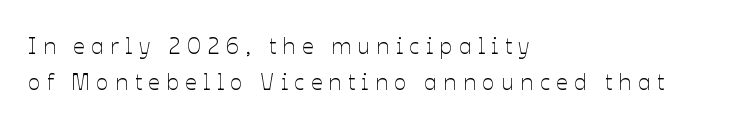
The tracking reads as deliberately expanded to a designer's eye. Does the lettering tilt? It doesn't — this is upright. This reads as an unemphasized weight, regular at the heaviest. Letters rest on an invisible, unmarked baseline. In terms of leading, this rendering sits right in the middle. The ragged edge is on the right, which tells us the setting is flush left.
